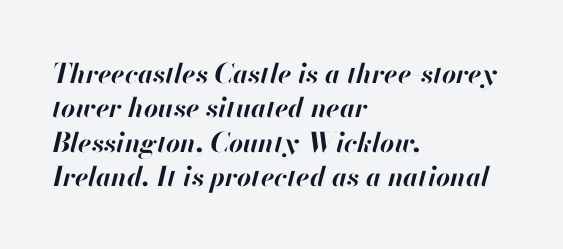
{"italic": "yes", "lean": "right", "slant_degrees": 13, "bold": "yes", "underline": "no", "align": "left", "line_spacing": "normal", "line_spacing_ratio": 1.27, "letter_spacing": "normal", "letter_spacing_em": 0.0, "glyph_px": 27}
